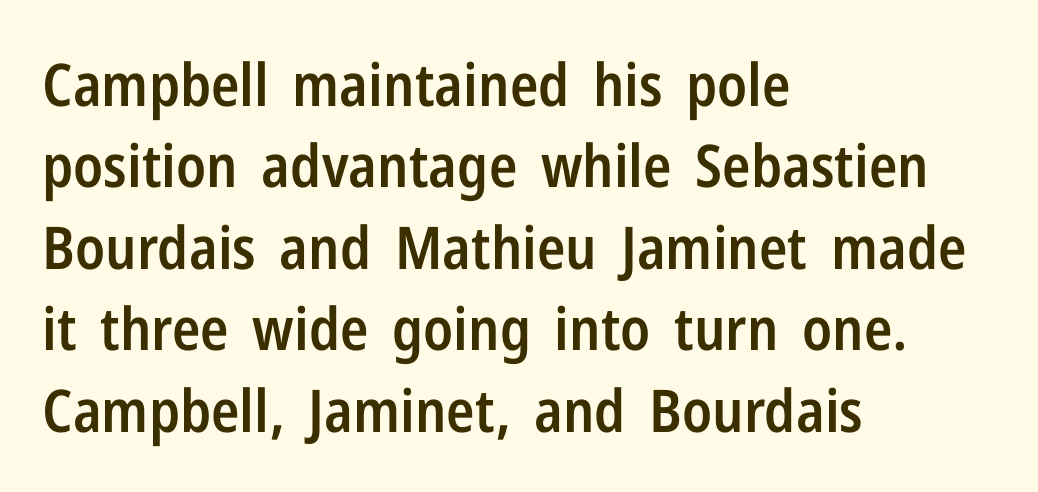
{"serif": "no", "italic": "no", "bold": "semi", "weight": "semibold", "width": "condensed", "stroke_contrast": "low", "x_height": "medium", "monospaced": "no", "underline": "no", "align": "left", "line_spacing": "normal", "line_spacing_ratio": 1.38, "letter_spacing": "normal", "letter_spacing_em": 0.0, "glyph_px": 59}
